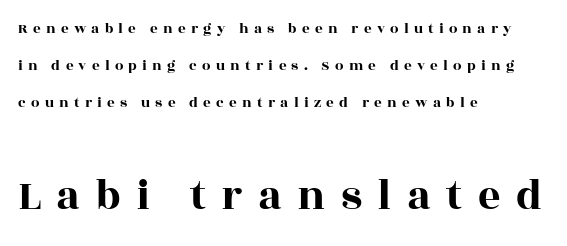
Q: Is the text italic (slanted)? A: No, it is upright.
Q: Is the typeface a serif or a sans-serif typeface? A: Serif.
Q: Is the text underlined? A: No.
Q: How is the paragraph aligned? A: Left-aligned.
Q: Is the spacing between letters normal or unusually wide? A: Unusually wide.
Q: Is the spacing between lines tight, normal or loose? A: Loose.
Q: Which block of text is set in a larger size, the first (top) or the second (bottom)? A: The second (bottom) one.
Q: Width (condensed, normal, or wide)? A: Wide.
Q: x-height? A: Large.
Q: Monospaced? A: No.
